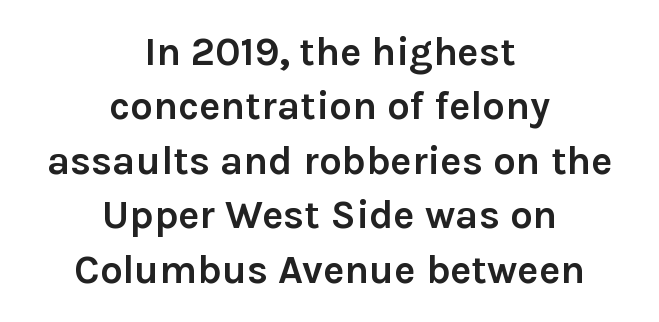
{"serif": "no", "italic": "no", "bold": "yes", "weight": "semibold", "width": "normal", "stroke_contrast": "low", "x_height": "medium", "monospaced": "no", "underline": "no", "align": "center", "line_spacing": "normal", "line_spacing_ratio": 1.36, "letter_spacing": "normal", "letter_spacing_em": 0.0, "glyph_px": 40}
